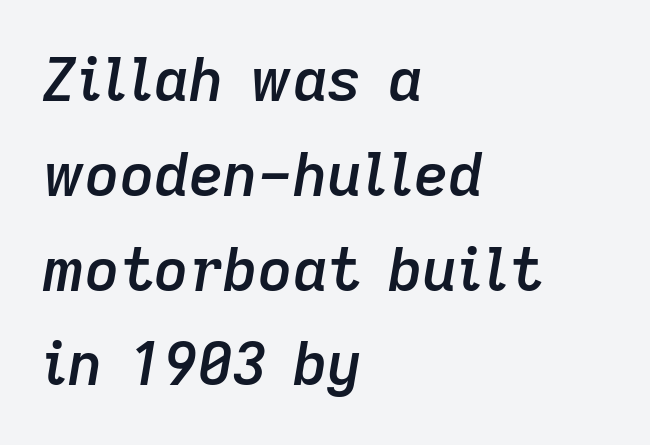
The image shows 60 px semibold type, italic (leaning right); set left-aligned, normal line spacing (1.58x), normal letter spacing, not underlined; low stroke contrast and a medium x-height.
